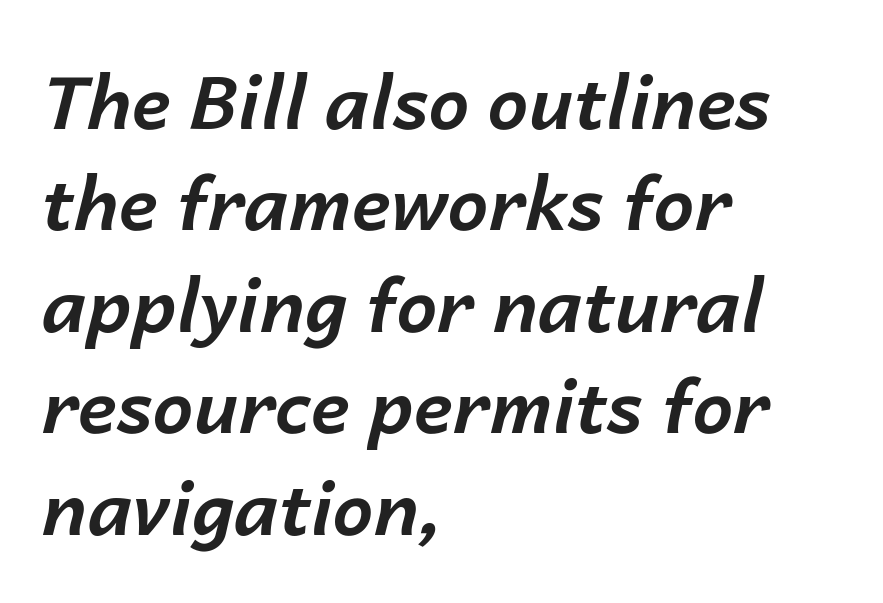
{"italic": "yes", "lean": "right", "slant_degrees": 14, "bold": "yes", "weight": "bold", "width": "normal", "stroke_contrast": "low", "x_height": "medium", "monospaced": "no", "underline": "no", "align": "left", "line_spacing": "normal", "line_spacing_ratio": 1.39, "letter_spacing": "normal", "letter_spacing_em": 0.0, "glyph_px": 73}
